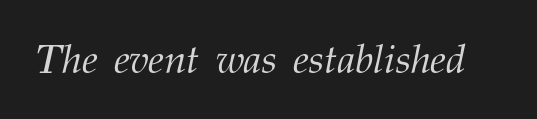
The image shows 41 px light serif type, italic (leaning right); set normal letter spacing, not underlined; medium stroke contrast and a medium x-height.
